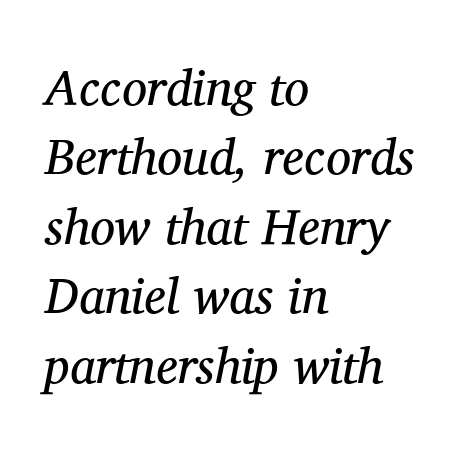
The image shows 50 px regular-weight serif type, italic (leaning right); set left-aligned, normal line spacing (1.39x), normal letter spacing, not underlined; medium stroke contrast and a medium x-height.
